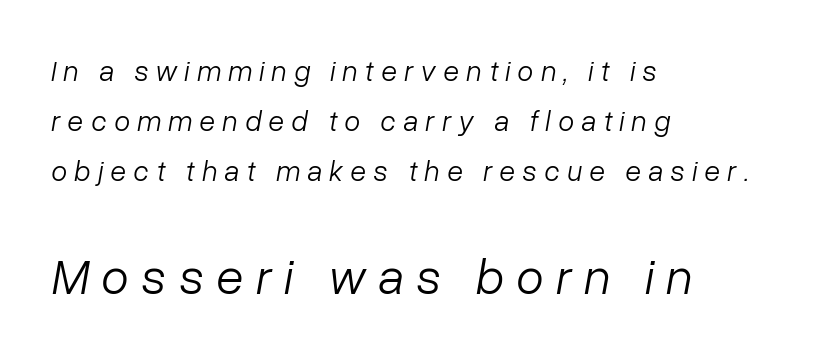
Is the letter spacing exaggerated? Yes — the characters are pushed far apart. These lines were composed using italics. The rendering anchors every line to the left-hand side. The letters look calm and open, with moderate or lighter stems. Which of the two is more prominent by size? The second, at the bottom. Descenders are the only things crossing below the line.
